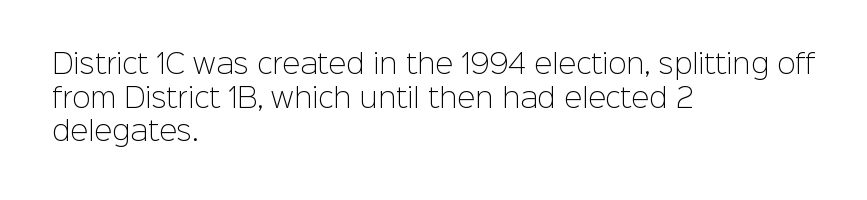
The image shows 27 px text type, upright; set left-aligned, normal line spacing (1.25x), normal letter spacing, not underlined.
